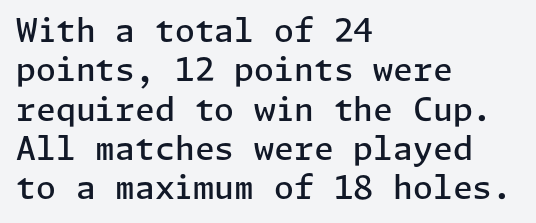
{"serif": "no", "italic": "no", "bold": "semi", "weight": "semibold", "width": "normal", "stroke_contrast": "low", "x_height": "medium", "underline": "no", "align": "left", "line_spacing_ratio": 1.23, "letter_spacing": "normal", "letter_spacing_em": 0.0, "glyph_px": 32}
